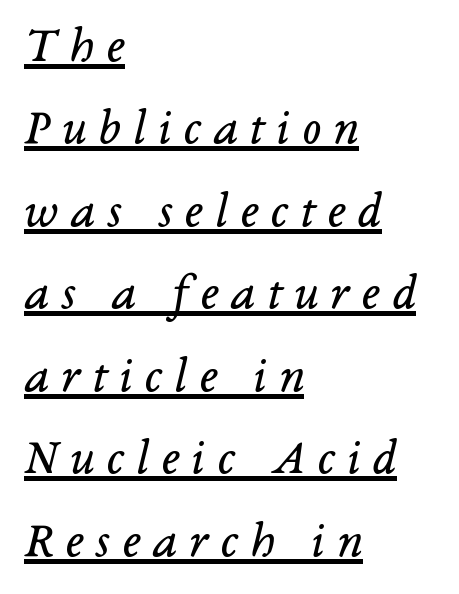
{"serif": "yes", "italic": "yes", "lean": "right", "slant_degrees": 14, "bold": "no", "weight": "regular", "width": "normal", "stroke_contrast": "low", "x_height": "medium", "monospaced": "no", "underline": "yes", "align": "left", "line_spacing": "normal", "line_spacing_ratio": 1.65, "letter_spacing": "wide", "letter_spacing_em": 0.24, "glyph_px": 50}
